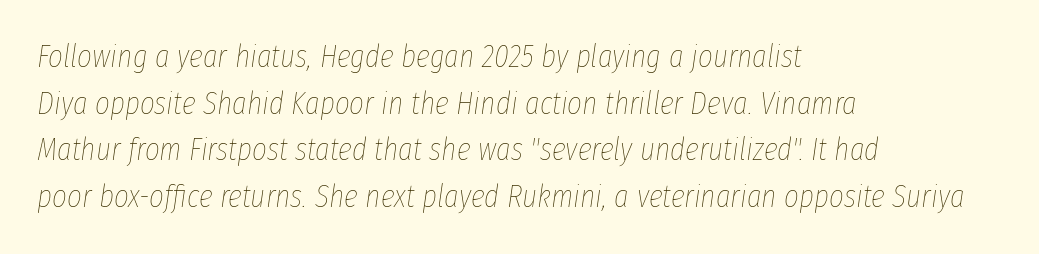
This rendering features lettering with no underline. Character widths vary here, with narrow letters taking less room than wide ones. Honestly, the letter spacing is just normal — you wouldn't notice it. The paragraph shown leans on its left margin. Is the stroke heavy? The answer is a plain regular-or-lighter.
